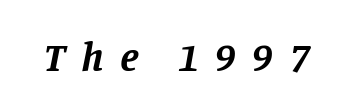
The rendering applies a slant to the glyphs. Note the varied advance widths — an 'i' is clearly narrower than an 'm'. This rendering features lettering with no underline. The sample has been set heavy, in full bold. Unlike a clean sans, this face finishes its strokes with serifs.
